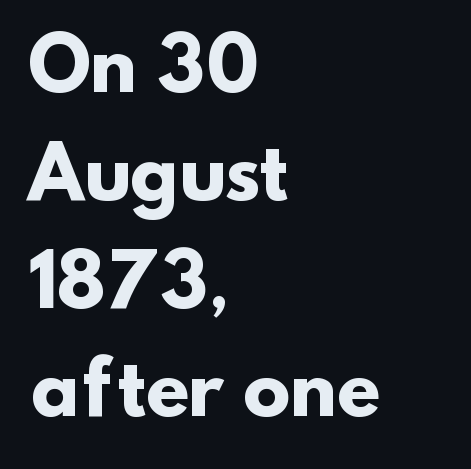
The designer left line spacing at the default. Look at the bottom of the vertical strokes: they stop flat, with no serifs. The letters sit at their default tracking, neither squeezed nor spread. Left-aligned paragraph, ragged on the right.
